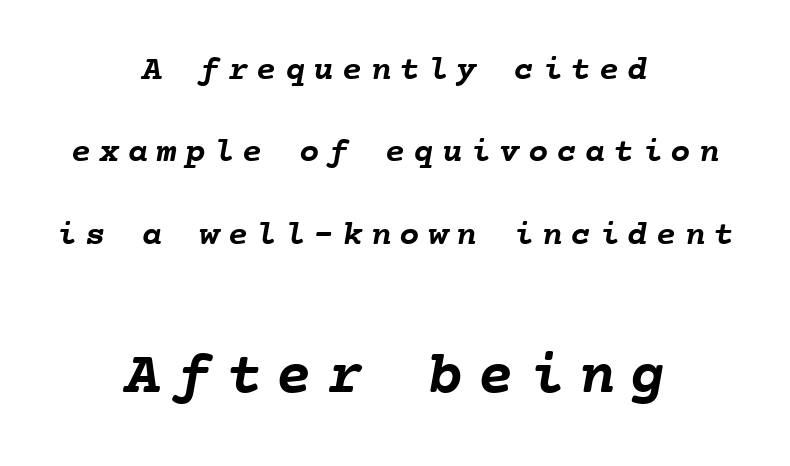
The rendering positions every line midway between the sides. How heavy is the stroke? Heavy — this is a bold. The zone under the glyphs is completely vacant. Looks like terminal output: every glyph gets an equal slot.
